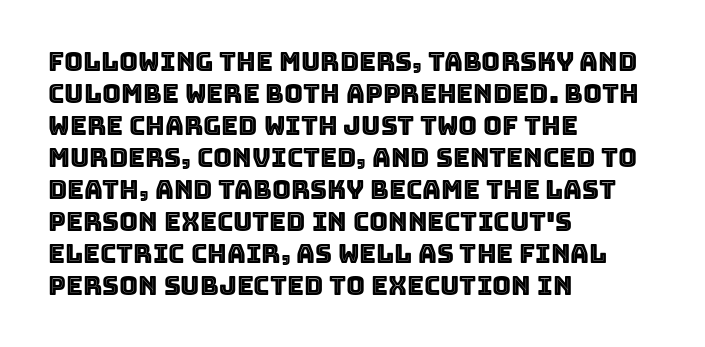
{"italic": "no", "underline": "no", "align": "left", "line_spacing_ratio": 1.23, "letter_spacing": "normal", "letter_spacing_em": 0.0, "glyph_px": 26}
